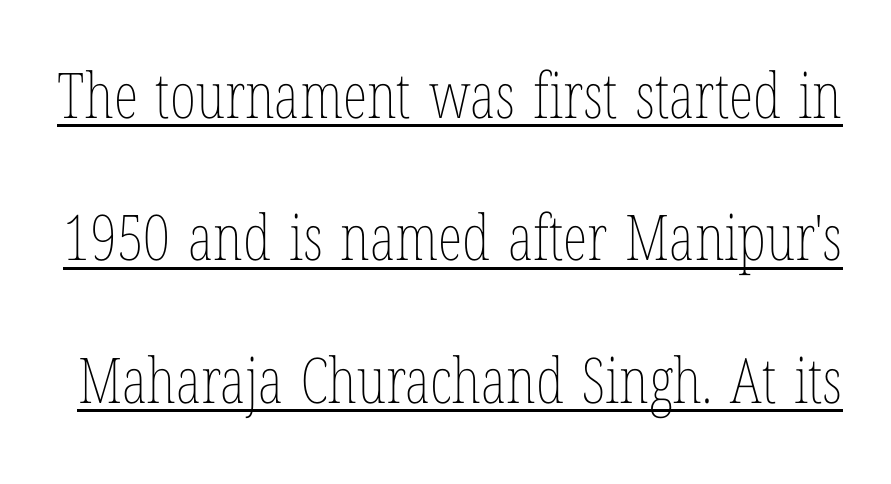
{"italic": "no", "bold": "no", "weight": "thin", "width": "condensed", "stroke_contrast": "low", "x_height": "medium", "monospaced": "no", "underline": "yes", "line_spacing": "loose", "line_spacing_ratio": 2.26, "letter_spacing": "normal", "letter_spacing_em": 0.0, "glyph_px": 63}
